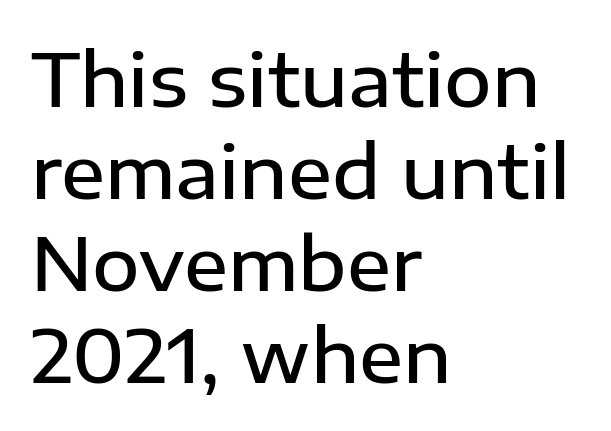
Q: Is the text bold? A: Semi-bold.
Q: Is the text italic (slanted)? A: No, it is upright.
Q: Is the typeface a serif or a sans-serif typeface? A: Sans-serif.
Q: Is the text underlined? A: No.
Q: How is the paragraph aligned? A: Left-aligned.
Q: Is the spacing between letters normal or unusually wide? A: Normal.
Q: Is the spacing between lines tight, normal or loose? A: Normal.
Q: Width (condensed, normal, or wide)? A: Normal.
Q: Stroke contrast? A: Low.
Q: x-height? A: Medium.
Q: Monospaced? A: No.
